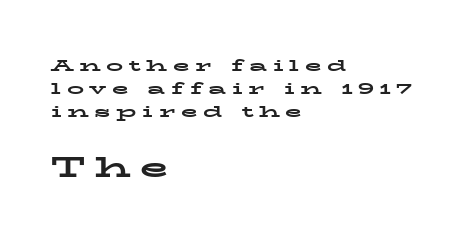
The image shows 29 px bold, wide serif type, upright; set left-aligned, normal line spacing (1.36x), unusually wide letter spacing (+0.33 em), not underlined; the second (bottom) block is 1.71x larger; low stroke contrast and a medium x-height.
